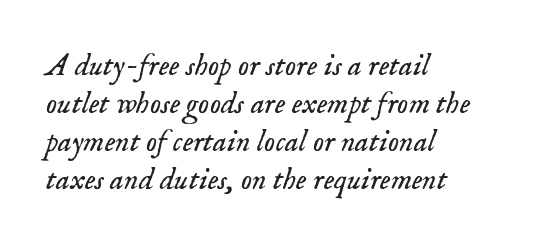
The image shows 31 px light serif type, italic (leaning right); set left-aligned, line spacing 1.23x, normal letter spacing, not underlined; low stroke contrast and a small x-height.
